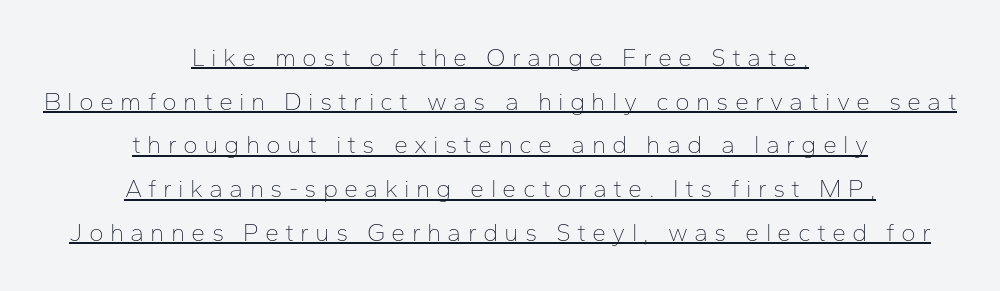
{"italic": "no", "bold": "no", "underline": "yes", "align": "center", "line_spacing_ratio": 1.75, "letter_spacing": "wide", "letter_spacing_em": 0.25, "glyph_px": 25}
